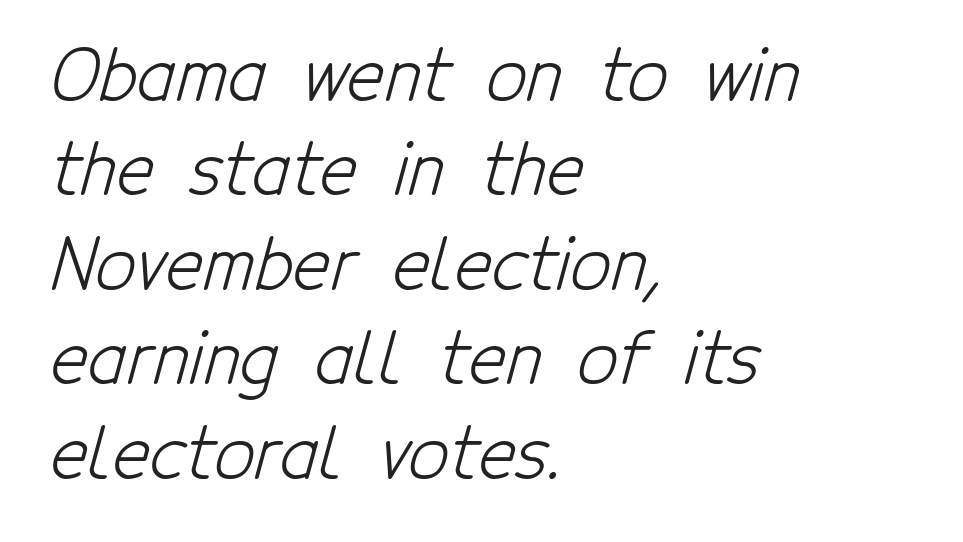
The image shows 71 px light, condensed sans-serif type; set left-aligned, normal line spacing (1.33x), normal letter spacing, not underlined; low stroke contrast and a medium x-height.
